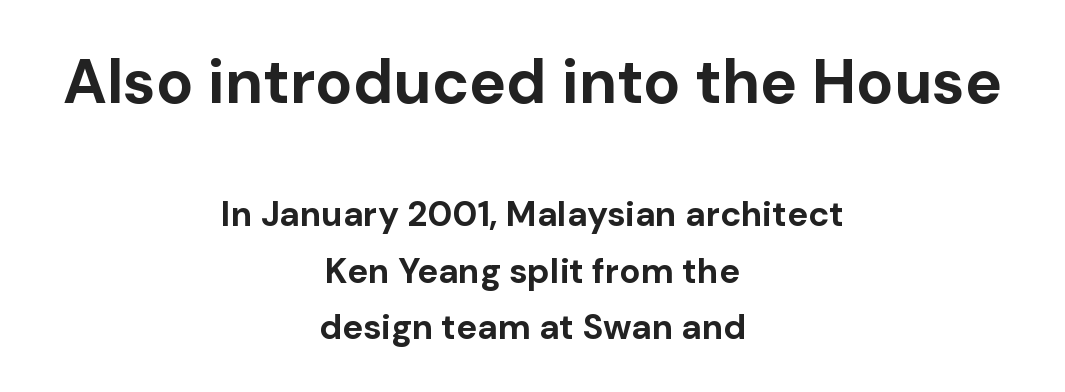
Q: Is the text bold? A: Yes.
Q: Is the text italic (slanted)? A: No, it is upright.
Q: Is the typeface a serif or a sans-serif typeface? A: Sans-serif.
Q: Is the text underlined? A: No.
Q: How is the paragraph aligned? A: Centered.
Q: Is the spacing between letters normal or unusually wide? A: Normal.
Q: Is the spacing between lines tight, normal or loose? A: Normal.
Q: Which block of text is set in a larger size, the first (top) or the second (bottom)? A: The first (top) one.
Q: Width (condensed, normal, or wide)? A: Normal.
Q: Stroke contrast? A: Low.
Q: x-height? A: Medium.
Q: Monospaced? A: No.
